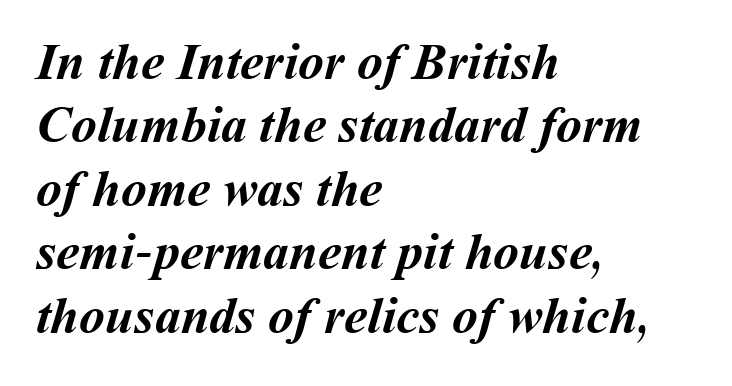
{"bold": "yes", "weight": "semibold", "width": "normal", "stroke_contrast": "medium", "x_height": "medium", "monospaced": "no", "underline": "no", "align": "left", "line_spacing_ratio": 1.22, "letter_spacing": "normal", "letter_spacing_em": 0.0, "glyph_px": 52}
